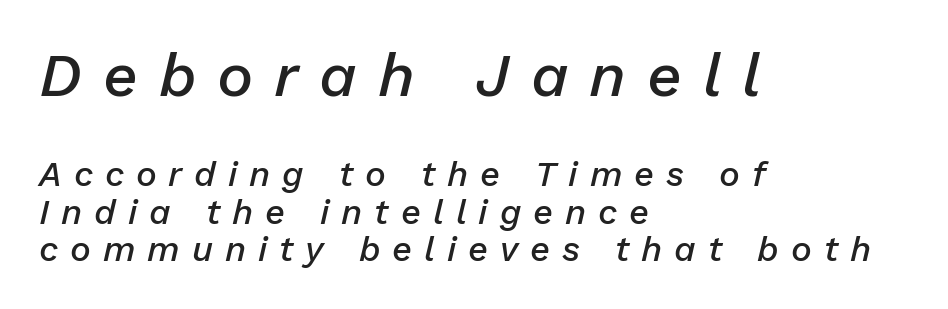
Q: Is the text bold? A: Semi-bold.
Q: Is the text italic (slanted)? A: Yes, it leans right by about 13 degrees.
Q: Is the text underlined? A: No.
Q: How is the paragraph aligned? A: Left-aligned.
Q: Is the spacing between letters normal or unusually wide? A: Unusually wide.
Q: Is the spacing between lines tight, normal or loose? A: Tight.
Q: Which block of text is set in a larger size, the first (top) or the second (bottom)? A: The first (top) one.
Q: Width (condensed, normal, or wide)? A: Normal.
Q: Stroke contrast? A: Low.
Q: x-height? A: Medium.
Q: Monospaced? A: No.
